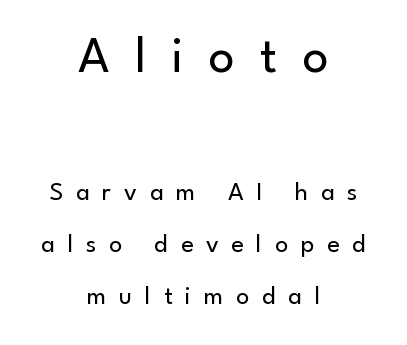
The image shows 52 px regular-weight sans-serif type, upright; set centered, loose line spacing (2.0x), unusually wide letter spacing (+0.49 em), not underlined; the first (top) block is 2.0x larger; low stroke contrast and a small x-height.
